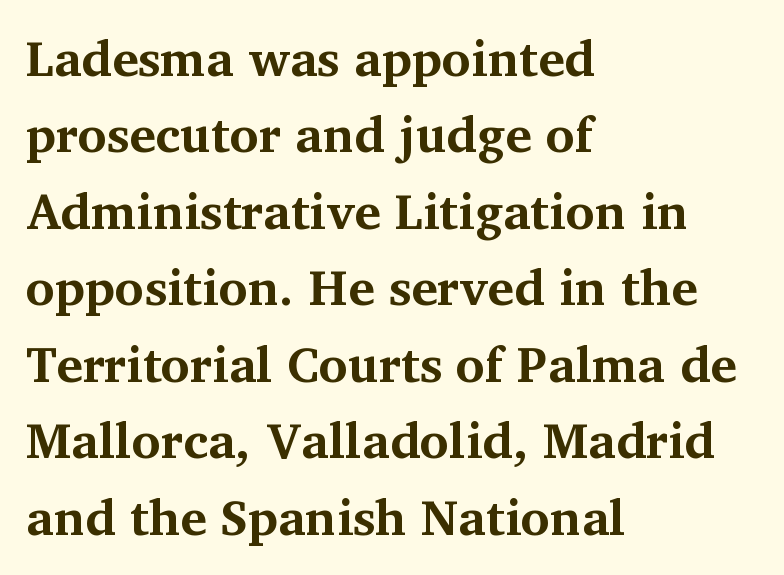
{"serif": "yes", "italic": "no", "bold": "yes", "weight": "bold", "width": "normal", "stroke_contrast": "medium", "x_height": "medium", "monospaced": "no", "underline": "no", "align": "left", "line_spacing": "normal", "line_spacing_ratio": 1.53, "letter_spacing": "normal", "letter_spacing_em": 0.0, "glyph_px": 50}
